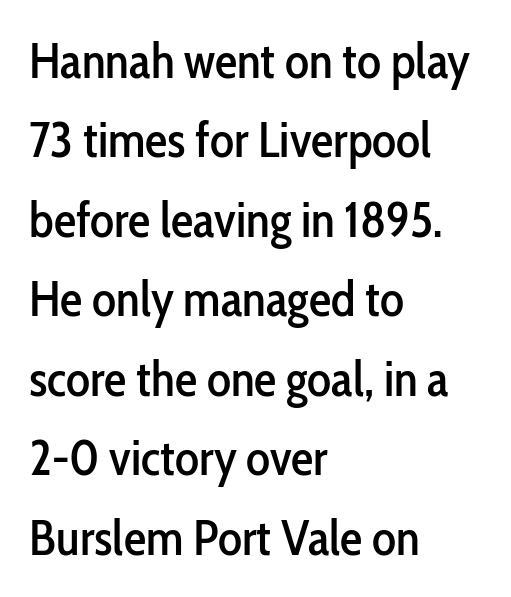
Q: Is the text italic (slanted)? A: No, it is upright.
Q: Is the typeface a serif or a sans-serif typeface? A: Sans-serif.
Q: Is the text underlined? A: No.
Q: How is the paragraph aligned? A: Left-aligned.
Q: Is the spacing between letters normal or unusually wide? A: Normal.
Q: Is the spacing between lines tight, normal or loose? A: Normal.
Q: Width (condensed, normal, or wide)? A: Condensed.
Q: Stroke contrast? A: Low.
Q: x-height? A: Medium.
Q: Monospaced? A: No.
